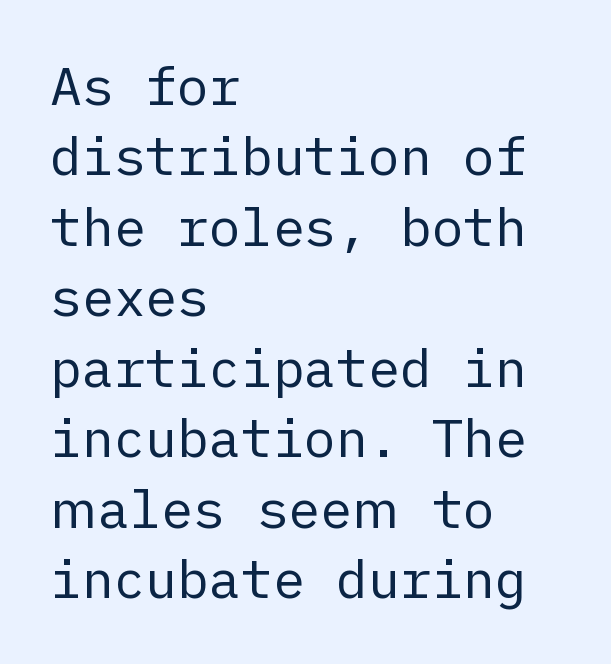
The image shows 53 px regular-weight sans-serif type, upright; set left-aligned, normal line spacing (1.33x), normal letter spacing, not underlined; low stroke contrast and a medium x-height.
